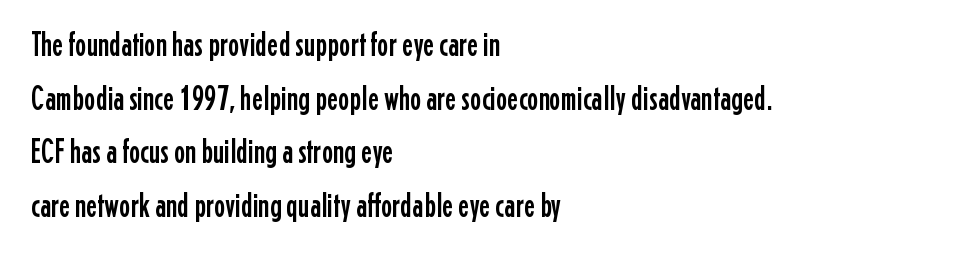
{"serif": "no", "italic": "no", "width": "condensed", "stroke_contrast": "low", "x_height": "medium", "monospaced": "no", "underline": "no", "align": "left", "line_spacing": "normal", "line_spacing_ratio": 1.58, "letter_spacing": "normal", "letter_spacing_em": 0.0, "glyph_px": 34}
